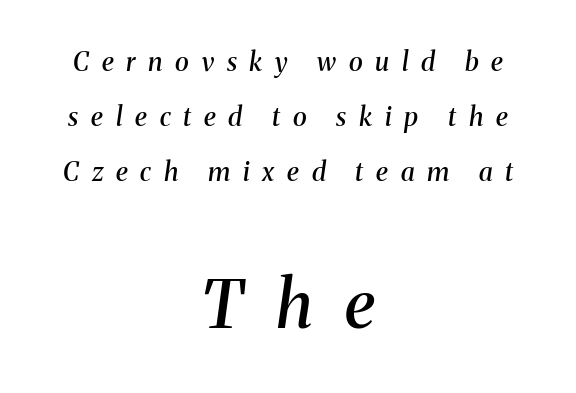
The image shows 66 px semibold serif type, italic (leaning right); set centered, loose line spacing (2.12x), unusually wide letter spacing (+0.49 em), not underlined; the second (bottom) block is 2.54x larger; medium stroke contrast and a medium x-height.
